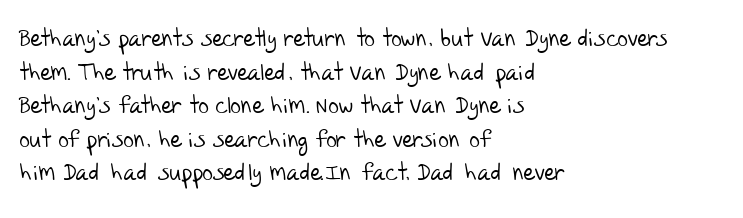
Q: Is the text bold? A: No.
Q: Is the text underlined? A: No.
Q: How is the paragraph aligned? A: Left-aligned.
Q: Is the spacing between letters normal or unusually wide? A: Normal.
Q: Is the spacing between lines tight, normal or loose? A: Normal.
